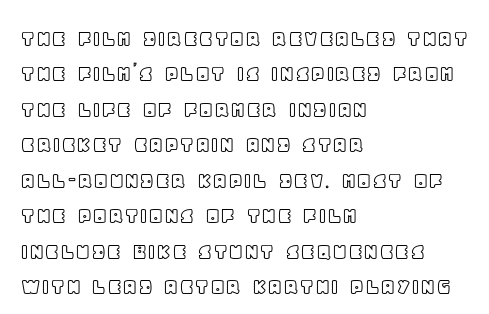
Q: Is the text italic (slanted)? A: No, it is upright.
Q: Is the text underlined? A: No.
Q: How is the paragraph aligned? A: Left-aligned.
Q: Is the spacing between letters normal or unusually wide? A: Normal.
Q: Is the spacing between lines tight, normal or loose? A: Normal.
